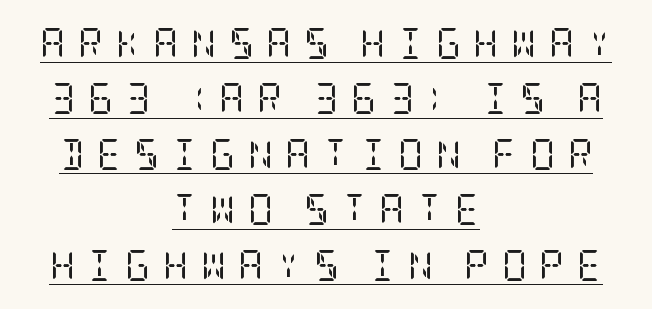
The image shows 31 px regular-weight, condensed serif type, upright; set centered, line spacing 1.79x, unusually wide letter spacing (+0.4 em), underlined; low stroke contrast and a large x-height.
